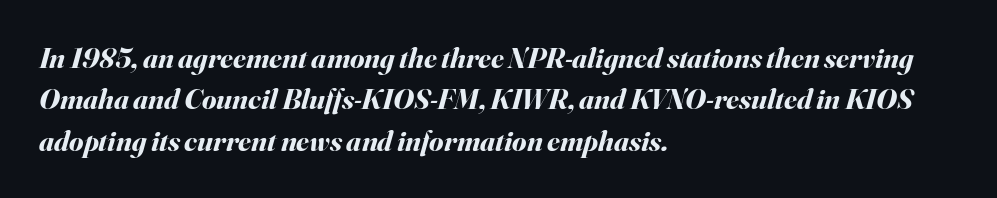
The image shows 29 px bold type, italic (leaning right); set left-aligned, normal line spacing (1.43x), normal letter spacing, not underlined; medium stroke contrast and a small x-height.
